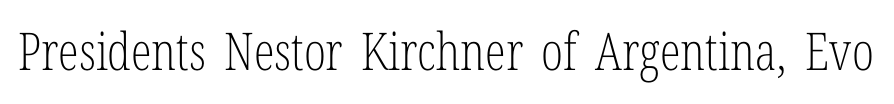
Q: Is the text bold? A: No.
Q: Is the text italic (slanted)? A: No, it is upright.
Q: Is the typeface a serif or a sans-serif typeface? A: Serif.
Q: Is the text underlined? A: No.
Q: Is the spacing between letters normal or unusually wide? A: Normal.
Q: Width (condensed, normal, or wide)? A: Condensed.
Q: Stroke contrast? A: Low.
Q: x-height? A: Medium.
Q: Monospaced? A: No.
